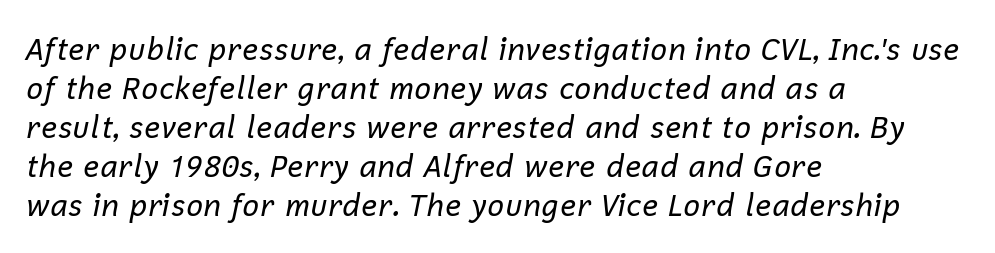
Just letters on the line, the space beneath them empty. On a weight scale, this lands at 450 or below. Note the varied advance widths — an 'i' is clearly narrower than an 'm'. Left-aligned paragraph, ragged on the right. A typesetter would call this leading conventional body-copy spacing.
